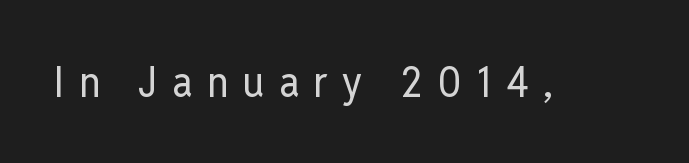
The image shows 43 px regular-weight, condensed sans-serif type, upright; set unusually wide letter spacing (+0.34 em), not underlined; low stroke contrast and a medium x-height.
